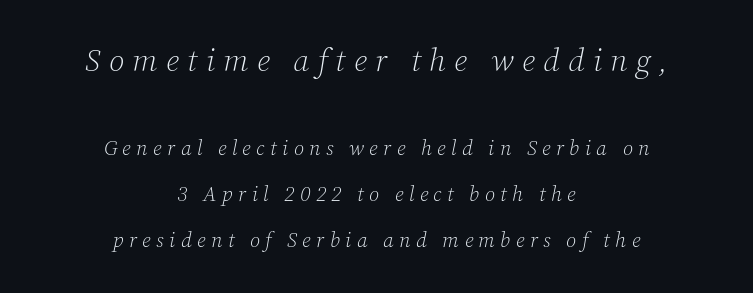
{"serif": "yes", "italic": "yes", "lean": "right", "slant_degrees": 12, "bold": "no", "weight": "light", "width": "normal", "stroke_contrast": "low", "x_height": "medium", "monospaced": "no", "underline": "no", "align": "center", "line_spacing": "loose", "line_spacing_ratio": 2.2, "letter_spacing": "wide", "letter_spacing_em": 0.26, "larger_block": "first", "size_ratio": 1.52, "glyph_px": 32}
